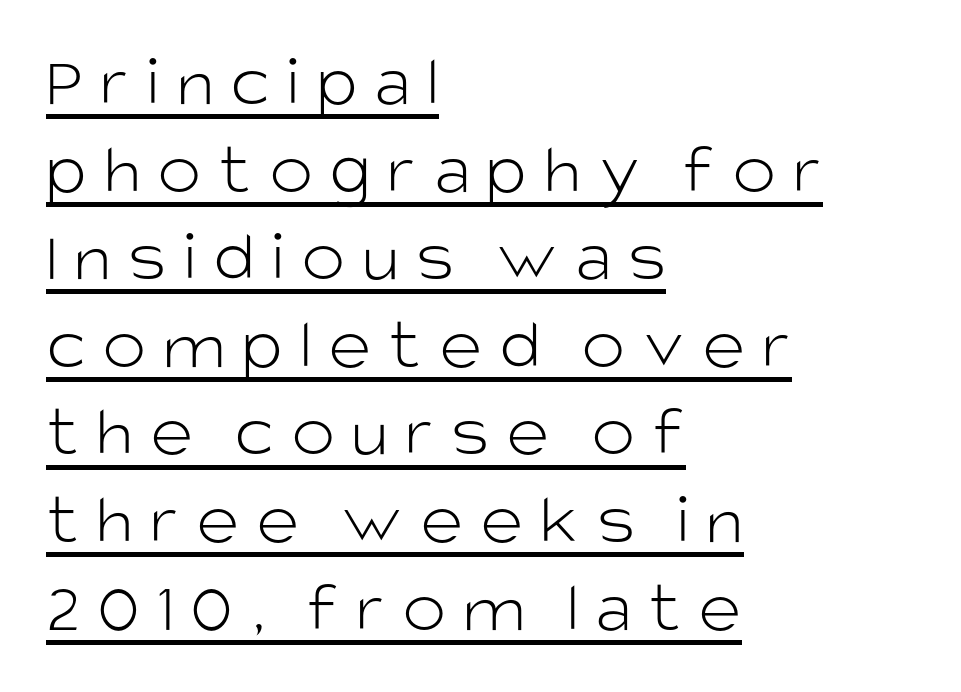
Q: Is the text bold? A: No.
Q: Is the text italic (slanted)? A: No, it is upright.
Q: Is the typeface a serif or a sans-serif typeface? A: Sans-serif.
Q: Is the text underlined? A: Yes.
Q: How is the paragraph aligned? A: Left-aligned.
Q: Is the spacing between letters normal or unusually wide? A: Unusually wide.
Q: Width (condensed, normal, or wide)? A: Normal.
Q: Stroke contrast? A: Low.
Q: x-height? A: Large.
Q: Monospaced? A: No.
